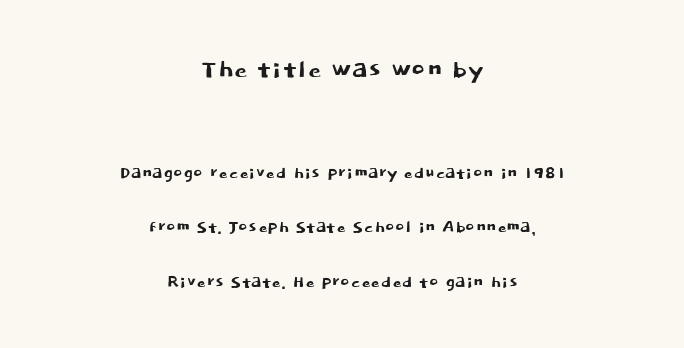
The image shows 33 px sans-serif type, upright; set centered, loose line spacing (2.47x), normal letter spacing, not underlined; the first (top) block is 1.5x larger; low stroke contrast and a large x-height.
